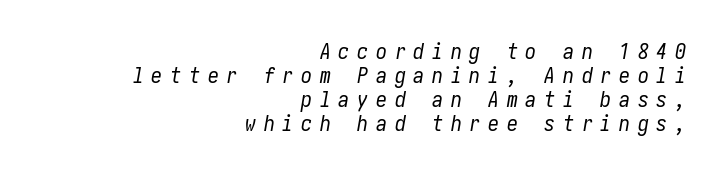
Whoever set this chose condensed vertical rhythm over breathing room. Clear beneath every line of the passage. Spacing between characters has been opened up far beyond the box default. Compared with a flush-left layout, this one pins lines to the opposite, right side. The typeface has the unassuming heft of standard copy or less.
